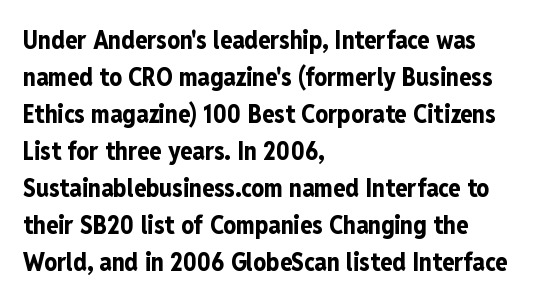
Q: Is the text bold? A: Yes.
Q: Is the text italic (slanted)? A: No, it is upright.
Q: Is the text underlined? A: No.
Q: How is the paragraph aligned? A: Left-aligned.
Q: Is the spacing between letters normal or unusually wide? A: Normal.
Q: Is the spacing between lines tight, normal or loose? A: Normal.
